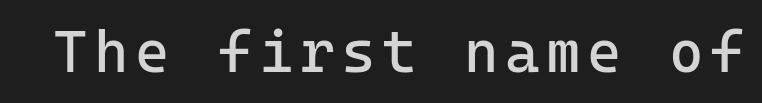
The image shows 59 px regular-weight sans-serif type, upright; set not underlined; low stroke contrast and a medium x-height.
